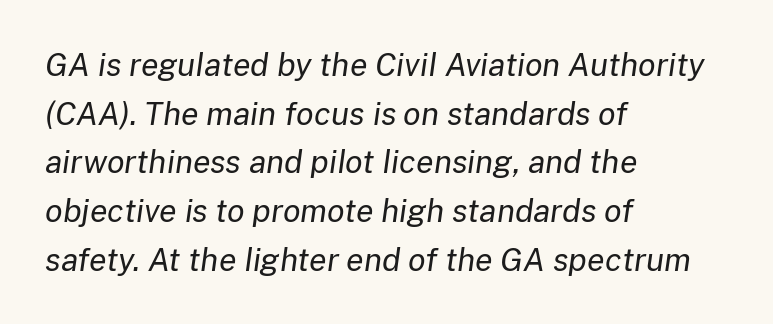
The image shows 32 px regular-weight type, italic (leaning right); set left-aligned, normal line spacing (1.52x), normal letter spacing, not underlined; low stroke contrast and a medium x-height.
